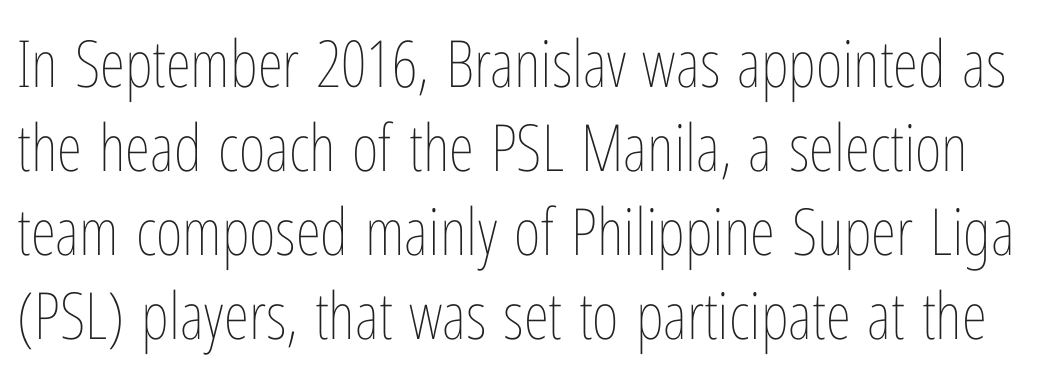
The image shows 65 px thin, condensed type, upright; set normal line spacing (1.29x), normal letter spacing, not underlined; low stroke contrast and a medium x-height.
